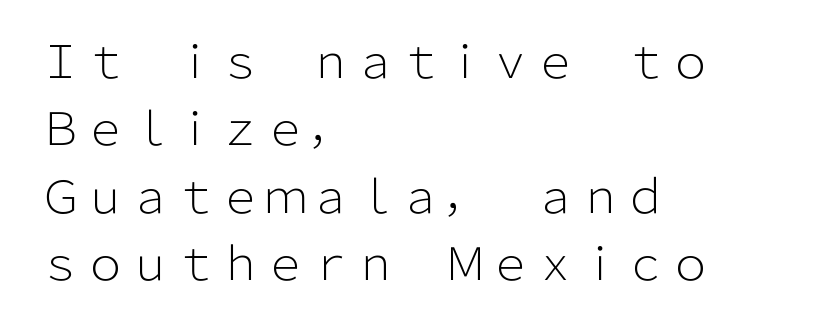
The letters advance in unequal steps, a hallmark of proportional type. If you measured baseline to baseline, you'd find a middling distance. Type style note: lacks serifs. Is the block centered? No — it sits flush against the left margin. How are the letters spaced? Ordinarily, with no added tracking.
